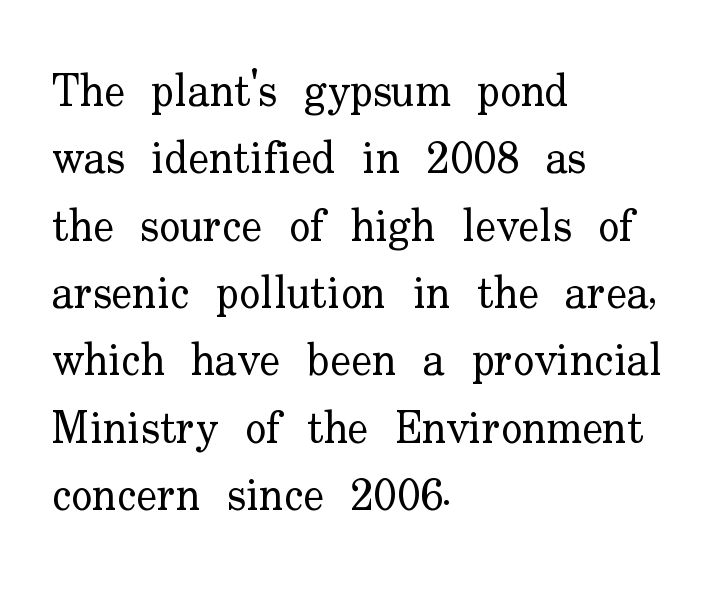
The image shows 44 px regular-weight serif type, upright; set left-aligned, normal line spacing (1.53x), normal letter spacing, not underlined; low stroke contrast and a small x-height.
